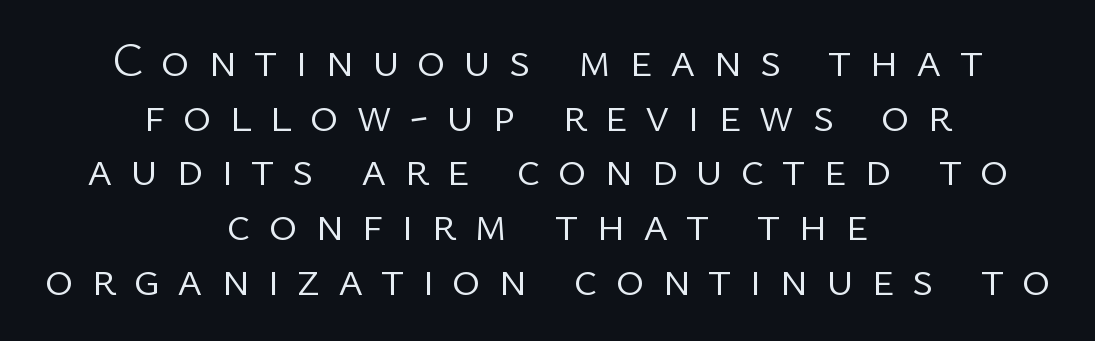
Q: Is the text bold? A: No.
Q: Is the text italic (slanted)? A: No, it is upright.
Q: Is the typeface a serif or a sans-serif typeface? A: Sans-serif.
Q: Is the text underlined? A: No.
Q: How is the paragraph aligned? A: Centered.
Q: Is the spacing between letters normal or unusually wide? A: Unusually wide.
Q: Is the spacing between lines tight, normal or loose? A: Tight.
Q: Width (condensed, normal, or wide)? A: Normal.
Q: Stroke contrast? A: Low.
Q: x-height? A: Medium.
Q: Monospaced? A: No.
